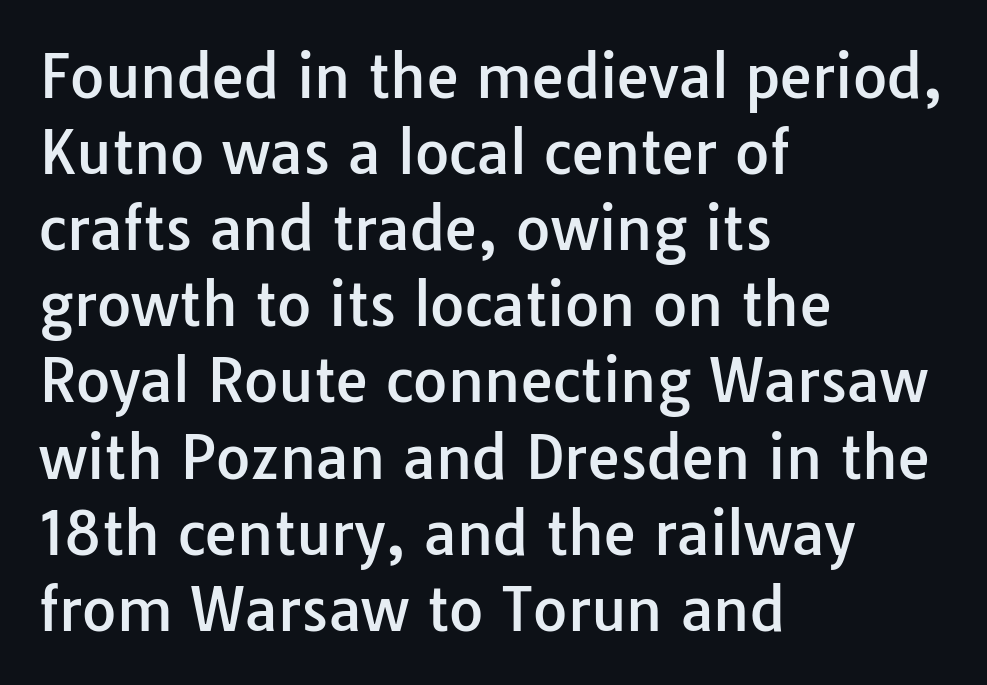
{"serif": "no", "italic": "no", "width": "normal", "stroke_contrast": "low", "x_height": "medium", "monospaced": "no", "underline": "no", "align": "left", "line_spacing": "normal", "line_spacing_ratio": 1.29, "letter_spacing": "normal", "letter_spacing_em": 0.0, "glyph_px": 59}
